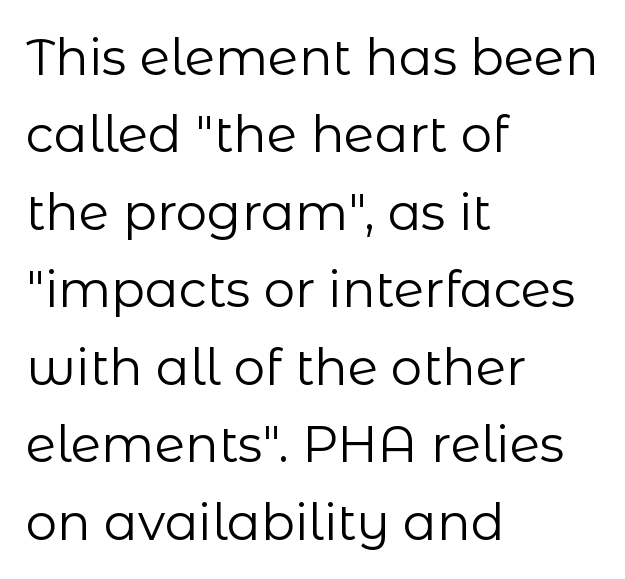
The image shows 50 px regular-weight sans-serif type, upright; set left-aligned, normal line spacing (1.55x), normal letter spacing, not underlined; low stroke contrast and a medium x-height.
